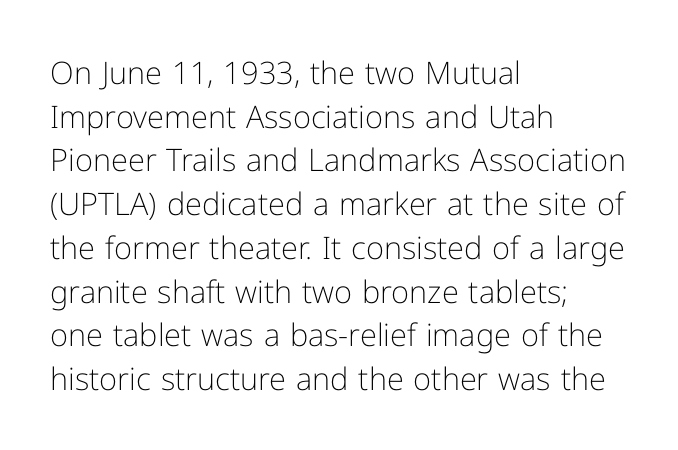
{"serif": "no", "italic": "no", "bold": "no", "weight": "light", "width": "normal", "stroke_contrast": "low", "x_height": "medium", "monospaced": "no", "underline": "no", "align": "left", "line_spacing": "normal", "line_spacing_ratio": 1.41, "letter_spacing": "normal", "letter_spacing_em": 0.0, "glyph_px": 31}
